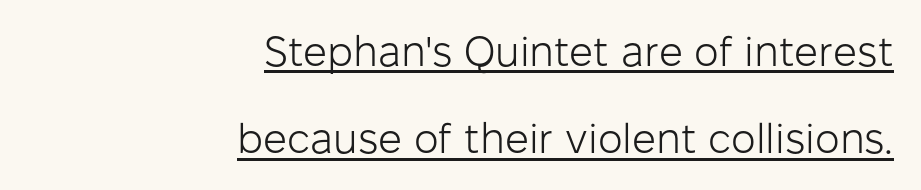
Q: Is the text bold? A: No.
Q: Is the text italic (slanted)? A: No, it is upright.
Q: Is the typeface a serif or a sans-serif typeface? A: Sans-serif.
Q: Is the text underlined? A: Yes.
Q: How is the paragraph aligned? A: Right-aligned.
Q: Is the spacing between letters normal or unusually wide? A: Normal.
Q: Is the spacing between lines tight, normal or loose? A: Loose.
Q: Width (condensed, normal, or wide)? A: Normal.
Q: Stroke contrast? A: Low.
Q: x-height? A: Medium.
Q: Monospaced? A: No.
